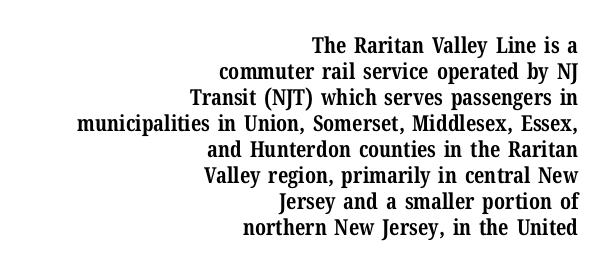
{"italic": "no", "bold": "yes", "underline": "no", "align": "right", "line_spacing_ratio": 1.18, "letter_spacing": "normal", "letter_spacing_em": 0.0, "glyph_px": 22}
